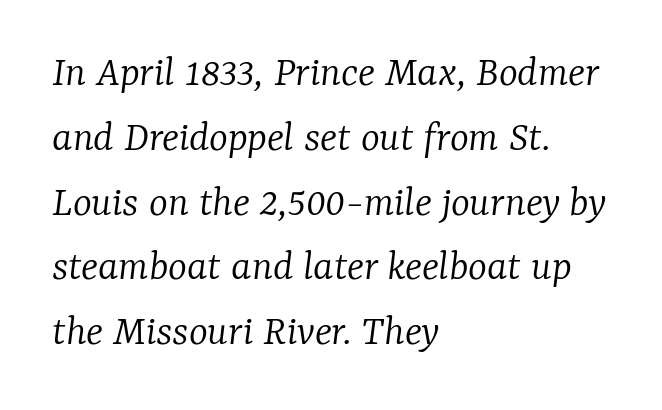
{"serif": "yes", "italic": "yes", "lean": "right", "slant_degrees": 7, "bold": "no", "weight": "light", "width": "normal", "stroke_contrast": "low", "x_height": "medium", "monospaced": "no", "underline": "no", "align": "left", "line_spacing": "normal", "line_spacing_ratio": 1.44, "letter_spacing": "normal", "letter_spacing_em": 0.0, "glyph_px": 45}
